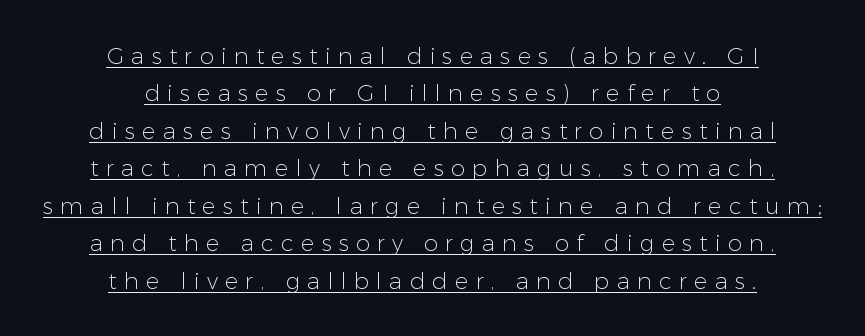
The image shows 23 px text type, upright; set centered, normal line spacing (1.63x), unusually wide letter spacing (+0.31 em), underlined.
